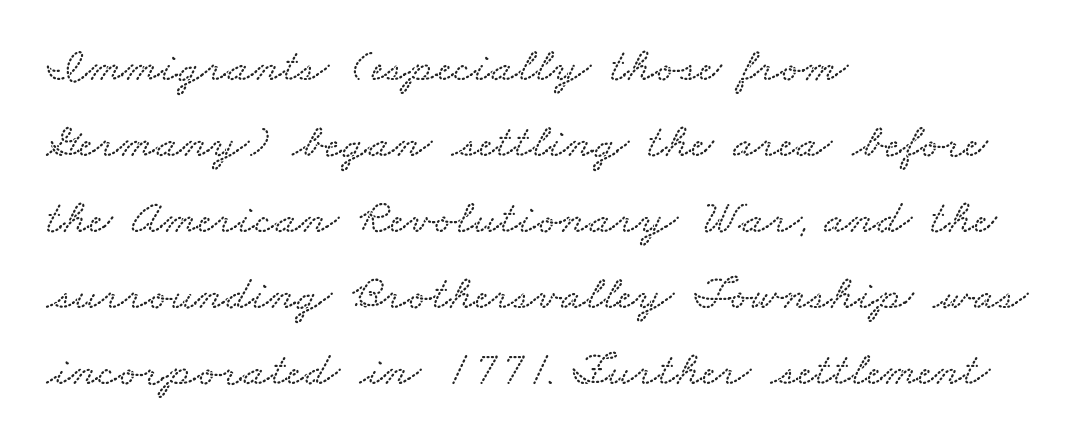
{"width": "wide", "stroke_contrast": "low", "x_height": "small", "monospaced": "no", "underline": "no", "align": "left", "line_spacing": "normal", "line_spacing_ratio": 1.55, "letter_spacing": "normal", "letter_spacing_em": 0.0, "glyph_px": 49}
